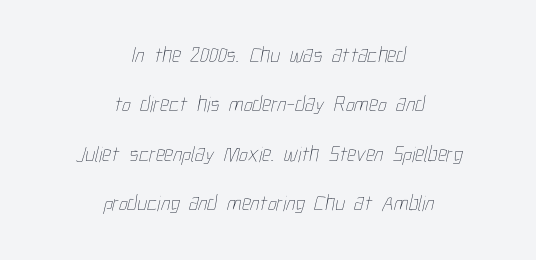
Q: Is the text bold? A: No.
Q: Is the text underlined? A: No.
Q: How is the paragraph aligned? A: Centered.
Q: Is the spacing between letters normal or unusually wide? A: Normal.
Q: Is the spacing between lines tight, normal or loose? A: Loose.
